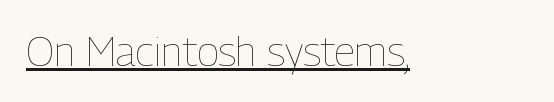
The image shows 41 px thin, condensed type, upright; set normal letter spacing, underlined; low stroke contrast and a medium x-height.
